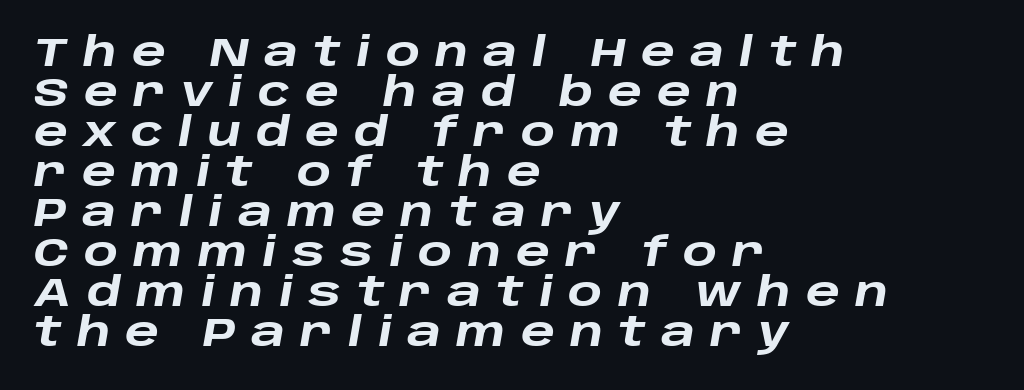
The image shows 40 px heavy, wide type, italic (leaning right); set left-aligned, tight line spacing (1.0x), unusually wide letter spacing (+0.38 em), not underlined; low stroke contrast and a large x-height.
